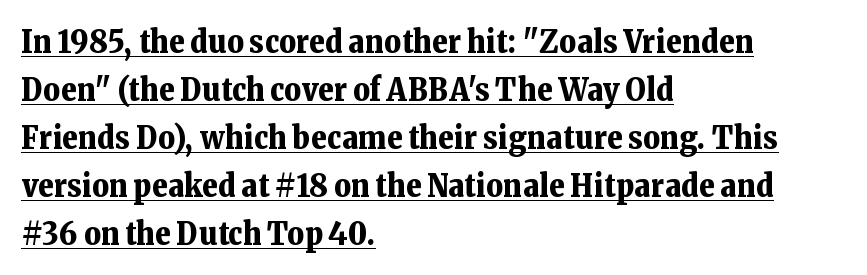
The image shows 32 px bold serif type, upright; set left-aligned, normal line spacing (1.5x), normal letter spacing, underlined; low stroke contrast and a medium x-height.
